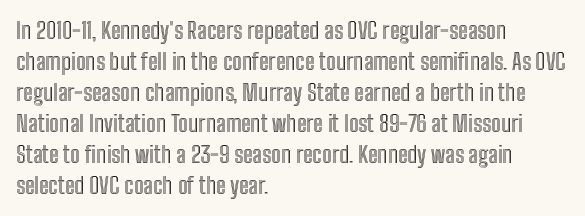
The designer left line spacing at the default. Glance below the letters and you will spot only blank space. The letters sit at their default tracking, neither squeezed nor spread. If you drew a line through each stem, it would be perfectly vertical. The compositor pushed each line to the left boundary.
